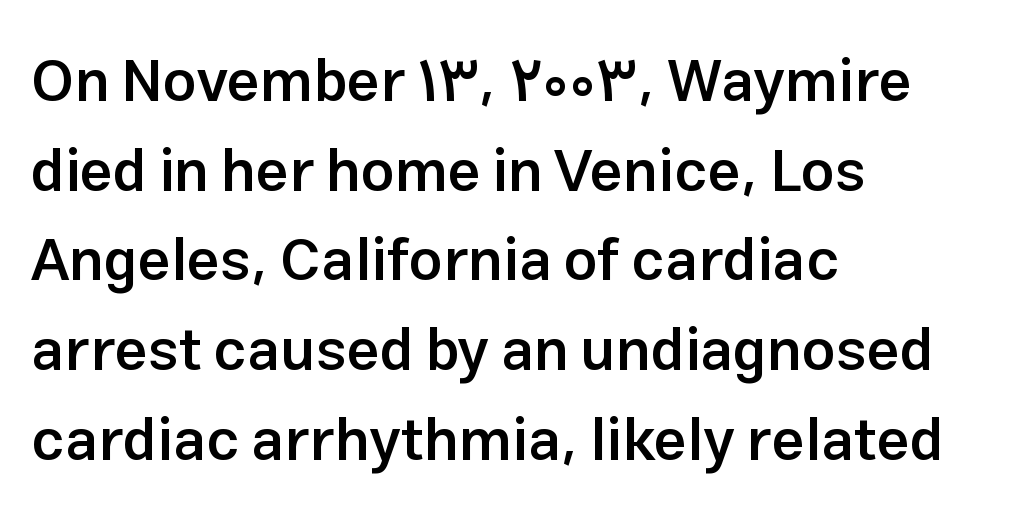
{"serif": "no", "italic": "no", "bold": "semi", "weight": "semibold", "width": "normal", "stroke_contrast": "low", "x_height": "medium", "monospaced": "no", "underline": "no", "align": "left", "line_spacing": "normal", "line_spacing_ratio": 1.52, "letter_spacing": "normal", "letter_spacing_em": 0.0, "glyph_px": 59}
